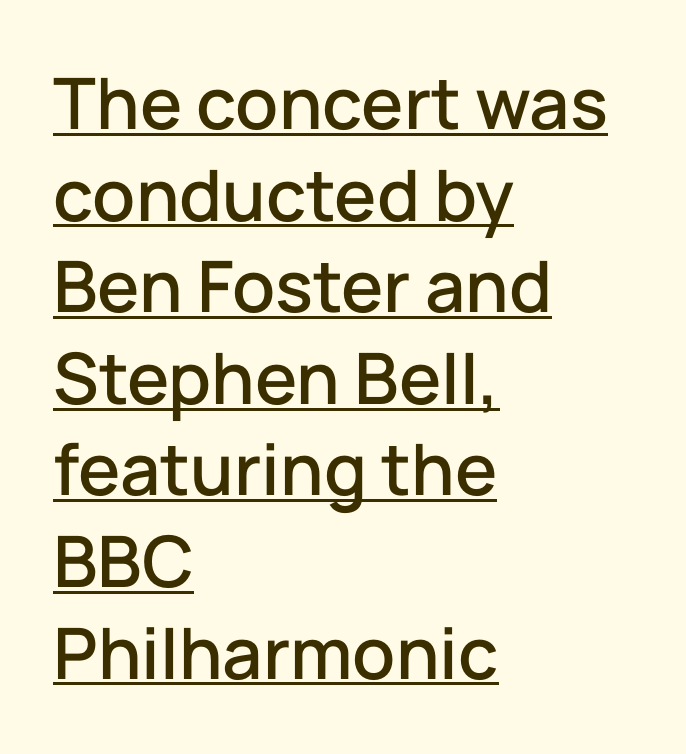
{"serif": "no", "italic": "no", "width": "normal", "stroke_contrast": "low", "x_height": "medium", "monospaced": "no", "underline": "yes", "align": "left", "line_spacing": "normal", "line_spacing_ratio": 1.29, "letter_spacing": "normal", "letter_spacing_em": 0.0, "glyph_px": 71}
